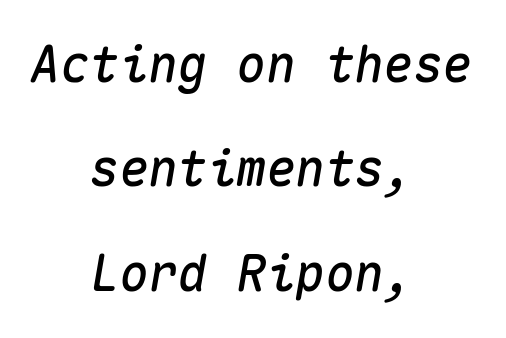
The image shows 49 px text type, italic (leaning right), monospaced; set centered, loose line spacing (2.13x), normal letter spacing, not underlined; medium stroke contrast and a medium x-height.
